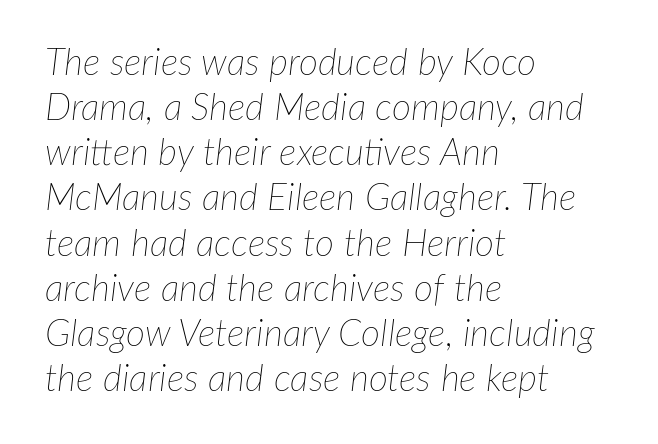
{"italic": "yes", "lean": "right", "slant_degrees": 7, "bold": "no", "weight": "thin", "width": "normal", "stroke_contrast": "low", "x_height": "medium", "monospaced": "no", "underline": "no", "align": "left", "line_spacing_ratio": 1.22, "letter_spacing": "normal", "letter_spacing_em": 0.0, "glyph_px": 37}
